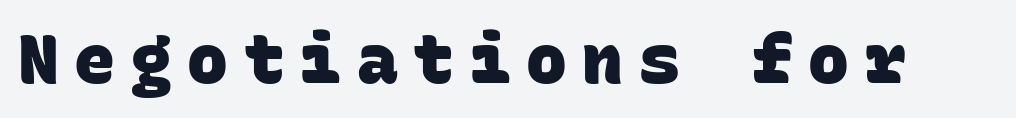
Q: Is the text bold? A: Yes.
Q: Is the typeface a serif or a sans-serif typeface? A: Sans-serif.
Q: Is the text underlined? A: No.
Q: Is the spacing between letters normal or unusually wide? A: Unusually wide.
Q: Width (condensed, normal, or wide)? A: Normal.
Q: Stroke contrast? A: Low.
Q: x-height? A: Large.
Q: Monospaced? A: Yes.
